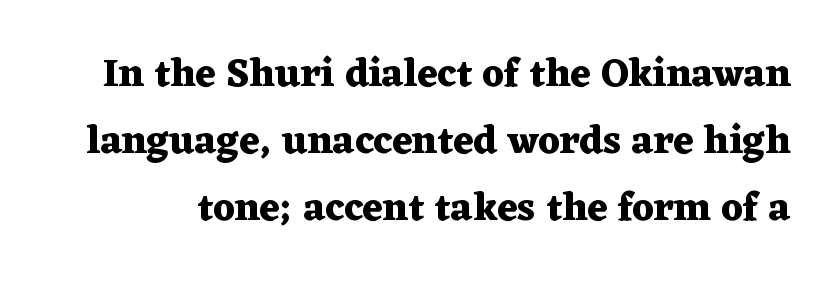
{"serif": "yes", "italic": "no", "bold": "yes", "weight": "heavy", "width": "wide", "stroke_contrast": "medium", "x_height": "medium", "monospaced": "no", "underline": "no", "line_spacing": "normal", "line_spacing_ratio": 1.67, "letter_spacing": "normal", "letter_spacing_em": 0.0, "glyph_px": 40}
